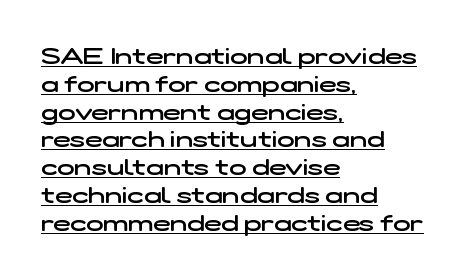
Q: Is the text bold? A: Semi-bold.
Q: Is the text underlined? A: Yes.
Q: How is the paragraph aligned? A: Left-aligned.
Q: Is the spacing between letters normal or unusually wide? A: Normal.
